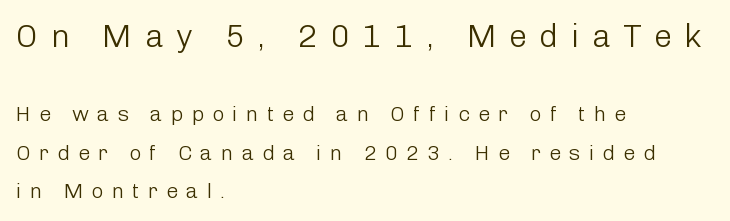
{"serif": "no", "italic": "no", "bold": "no", "weight": "light", "width": "normal", "stroke_contrast": "low", "x_height": "medium", "monospaced": "no", "underline": "no", "align": "left", "line_spacing_ratio": 1.85, "letter_spacing": "wide", "letter_spacing_em": 0.39, "larger_block": "first", "size_ratio": 1.52, "glyph_px": 32}
